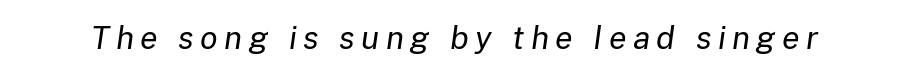
The weight tops out at a normal text grade. Anything drawn beneath the words? Only blank space. This sample uses an oblique cut, with every glyph tilted off the vertical. The rendering uses natural spacing where letterforms have individual widths.
